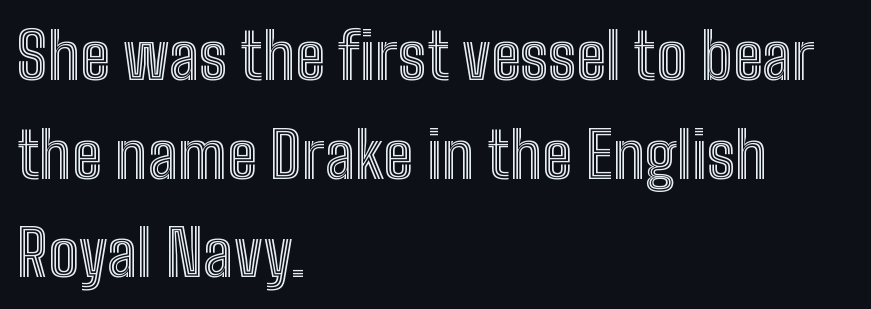
The image shows 64 px condensed type, upright; set left-aligned, normal line spacing (1.54x), normal letter spacing, not underlined; a medium x-height.
